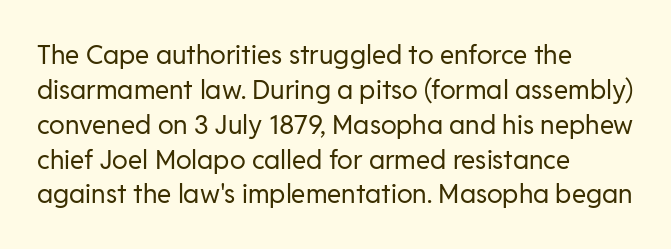
Q: Is the text bold? A: No.
Q: Is the text italic (slanted)? A: No, it is upright.
Q: Is the text underlined? A: No.
Q: How is the paragraph aligned? A: Left-aligned.
Q: Is the spacing between letters normal or unusually wide? A: Normal.
Q: Is the spacing between lines tight, normal or loose? A: Normal.
